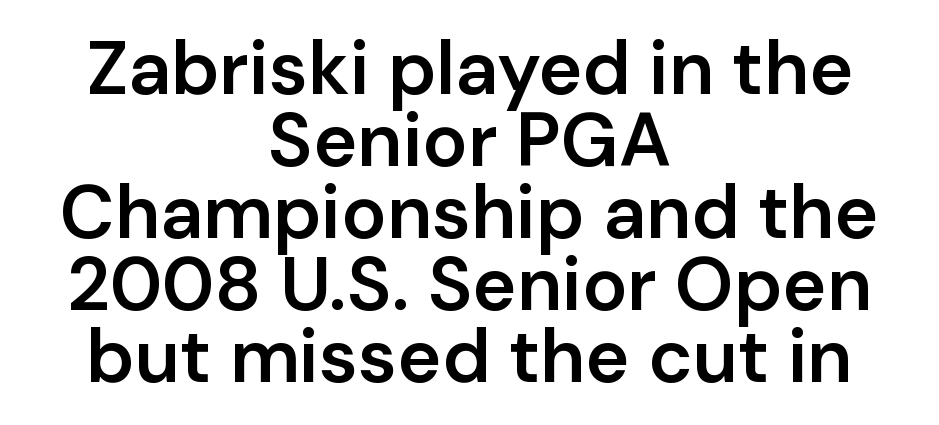
Does the weight exceed regular? Yes, but only to semibold. The rendering uses natural spacing where letterforms have individual widths. Letter spacing: default. You could barely slide anything between these rows. Examine the stroke ends and you'll find no serifs.
